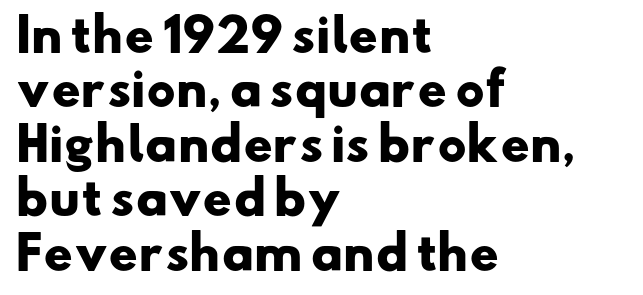
Q: Is the text bold? A: Yes.
Q: Is the typeface a serif or a sans-serif typeface? A: Sans-serif.
Q: Is the text underlined? A: No.
Q: How is the paragraph aligned? A: Left-aligned.
Q: Is the spacing between letters normal or unusually wide? A: Normal.
Q: Width (condensed, normal, or wide)? A: Wide.
Q: Stroke contrast? A: Low.
Q: x-height? A: Small.
Q: Monospaced? A: No.
